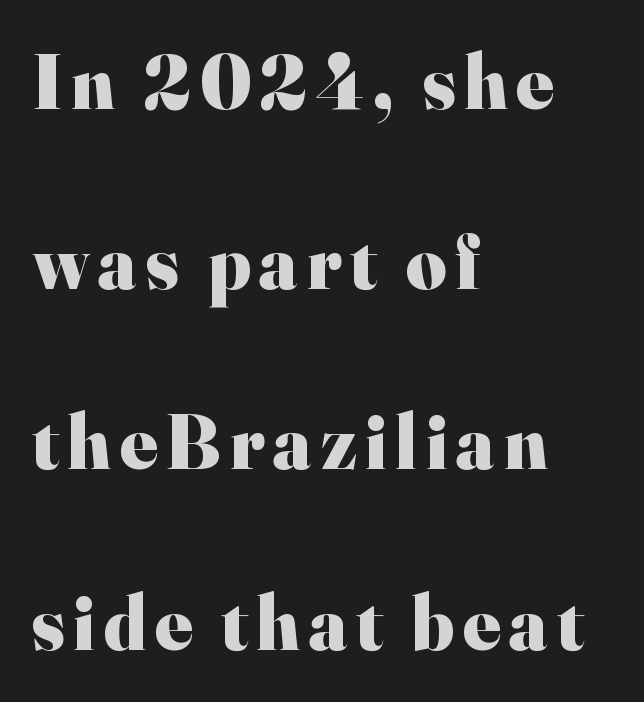
Where is the straight margin? On the left. Descenders hang freely into open space. Set as a true bold cut, around the 700 mark. The type family on display is of the serif kind. The lettering holds an erect, upright posture throughout. Varying glyph widths throughout — classic text-font behaviour.
